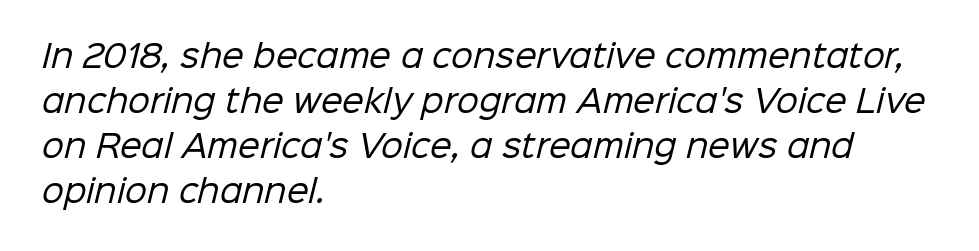
{"serif": "no", "bold": "no", "weight": "regular", "width": "normal", "stroke_contrast": "low", "x_height": "medium", "monospaced": "no", "underline": "no", "align": "left", "line_spacing": "normal", "line_spacing_ratio": 1.45, "letter_spacing": "normal", "letter_spacing_em": 0.0, "glyph_px": 31}
